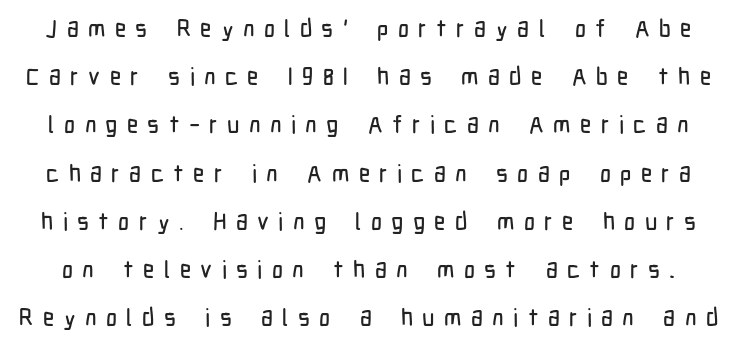
Q: Is the text italic (slanted)? A: No, it is upright.
Q: Is the text underlined? A: No.
Q: Is the spacing between letters normal or unusually wide? A: Unusually wide.
Q: Is the spacing between lines tight, normal or loose? A: Loose.
